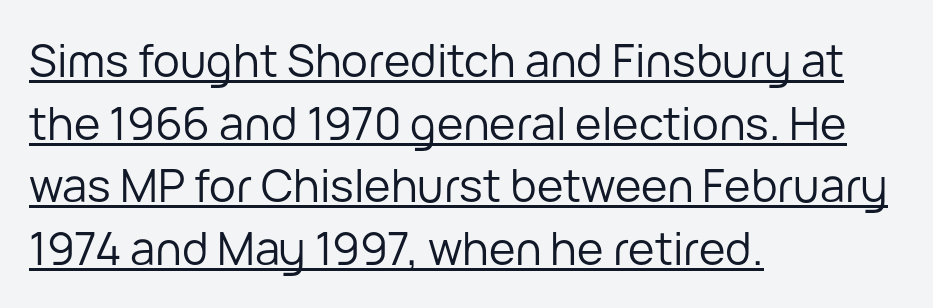
The image shows 45 px regular-weight sans-serif type, upright; set left-aligned, normal line spacing (1.39x), normal letter spacing, underlined; low stroke contrast and a medium x-height.
